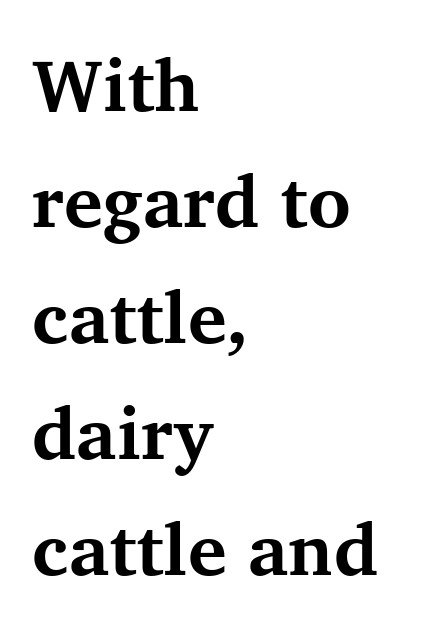
{"serif": "yes", "italic": "no", "bold": "yes", "weight": "bold", "width": "normal", "stroke_contrast": "medium", "x_height": "medium", "monospaced": "no", "underline": "no", "align": "left", "line_spacing": "normal", "line_spacing_ratio": 1.59, "letter_spacing": "normal", "letter_spacing_em": 0.0, "glyph_px": 73}
